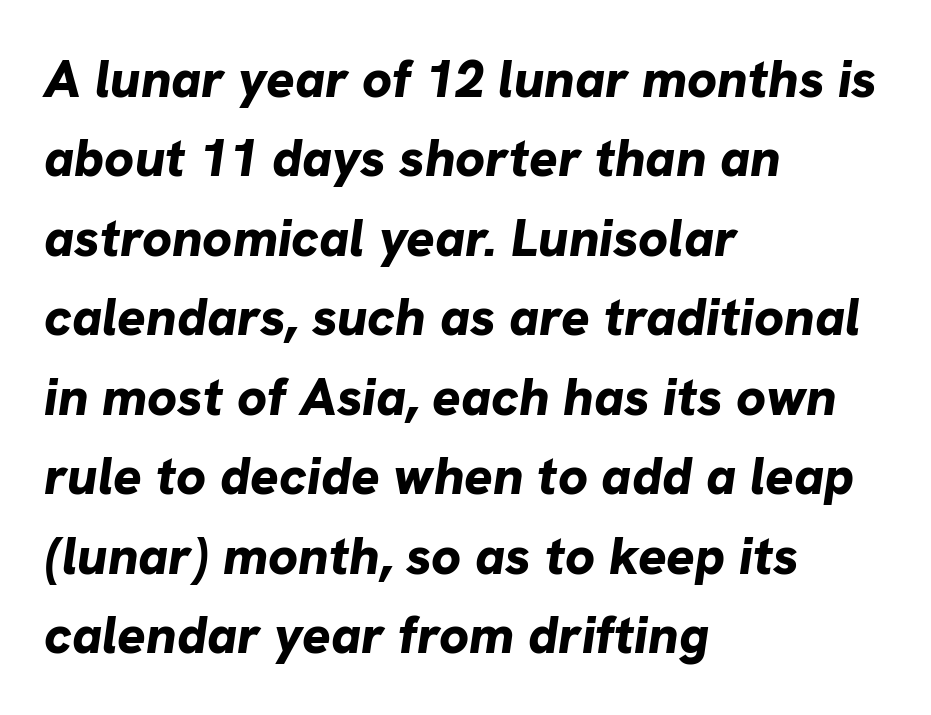
Casual observation: everything's shoved over to the left. Heavy-handed strokes throughout: this text is bold. The passage shown is typed in a proportional face where columns would drift. The zone under the glyphs is completely vacant.
